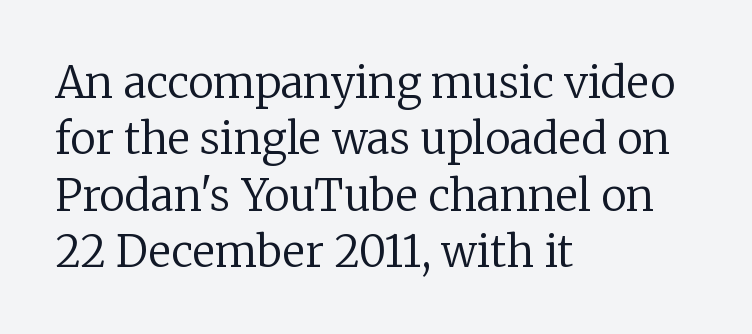
Q: Is the text bold? A: No.
Q: Is the text italic (slanted)? A: No, it is upright.
Q: Is the typeface a serif or a sans-serif typeface? A: Serif.
Q: Is the text underlined? A: No.
Q: How is the paragraph aligned? A: Left-aligned.
Q: Is the spacing between letters normal or unusually wide? A: Normal.
Q: Is the spacing between lines tight, normal or loose? A: Normal.
Q: Width (condensed, normal, or wide)? A: Normal.
Q: Stroke contrast? A: Low.
Q: x-height? A: Medium.
Q: Monospaced? A: No.
